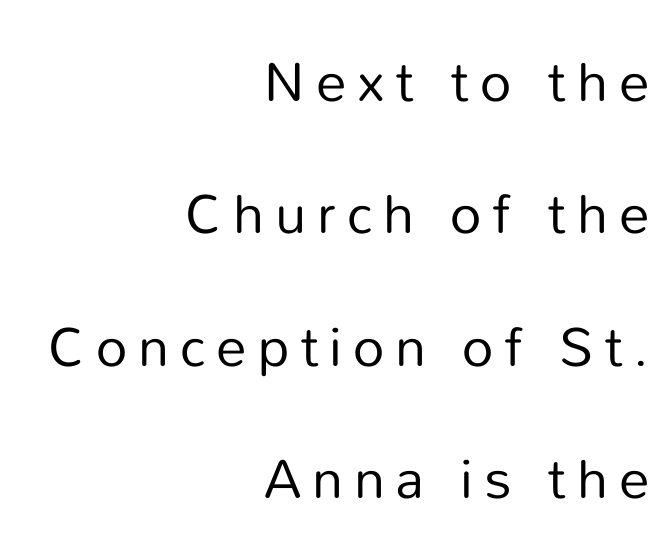
The image shows 61 px regular-weight sans-serif type, upright; set right-aligned, loose line spacing (2.17x), not underlined; low stroke contrast and a medium x-height.
